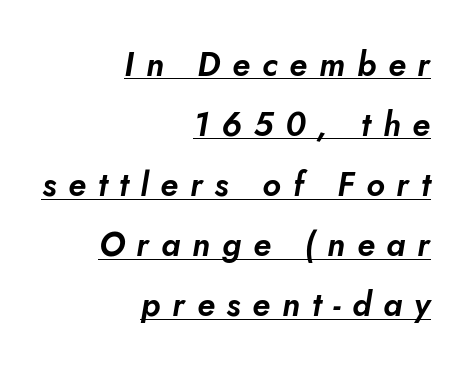
Q: Is the text italic (slanted)? A: Yes, it leans right by about 5 degrees.
Q: Is the text underlined? A: Yes.
Q: How is the paragraph aligned? A: Right-aligned.
Q: Is the spacing between letters normal or unusually wide? A: Unusually wide.
Q: Width (condensed, normal, or wide)? A: Normal.
Q: Stroke contrast? A: Low.
Q: x-height? A: Small.
Q: Monospaced? A: No.
